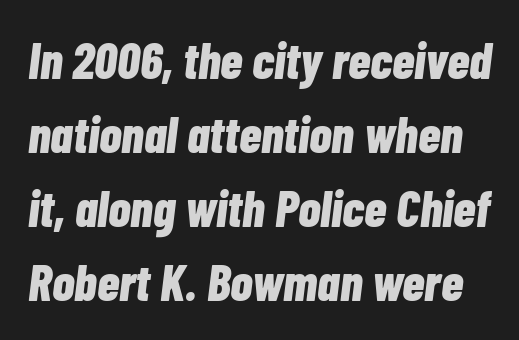
The image shows 51 px bold, condensed type, italic (leaning right); set normal line spacing (1.45x), normal letter spacing, not underlined; low stroke contrast and a medium x-height.
